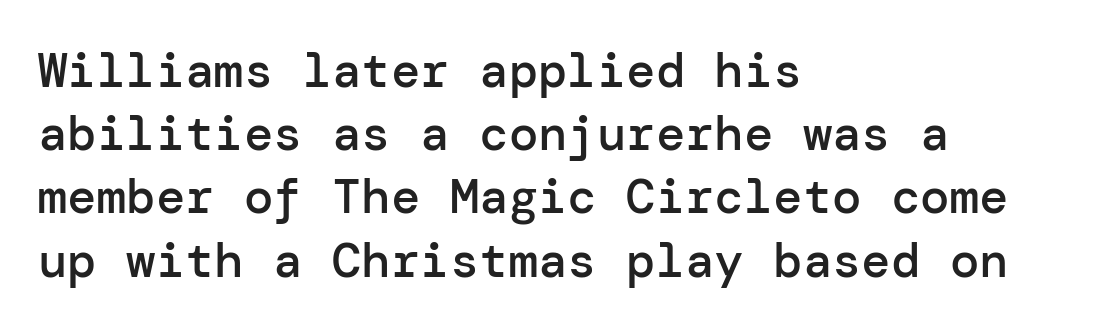
The image shows 49 px semibold sans-serif type, upright; set left-aligned, normal line spacing (1.29x), normal letter spacing, not underlined; low stroke contrast and a medium x-height.
